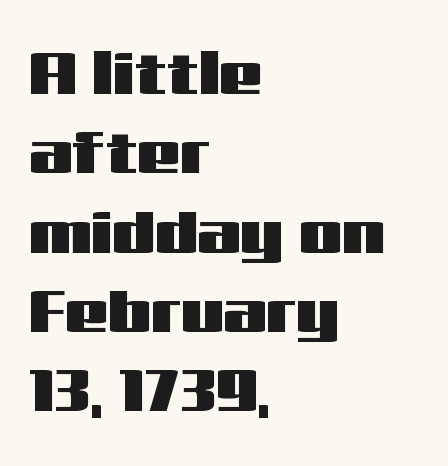
Q: Is the text italic (slanted)? A: No, it is upright.
Q: Is the typeface a serif or a sans-serif typeface? A: Sans-serif.
Q: Is the text underlined? A: No.
Q: How is the paragraph aligned? A: Left-aligned.
Q: Is the spacing between letters normal or unusually wide? A: Normal.
Q: Is the spacing between lines tight, normal or loose? A: Normal.
Q: Width (condensed, normal, or wide)? A: Wide.
Q: Stroke contrast? A: Medium.
Q: x-height? A: Medium.
Q: Monospaced? A: No.
